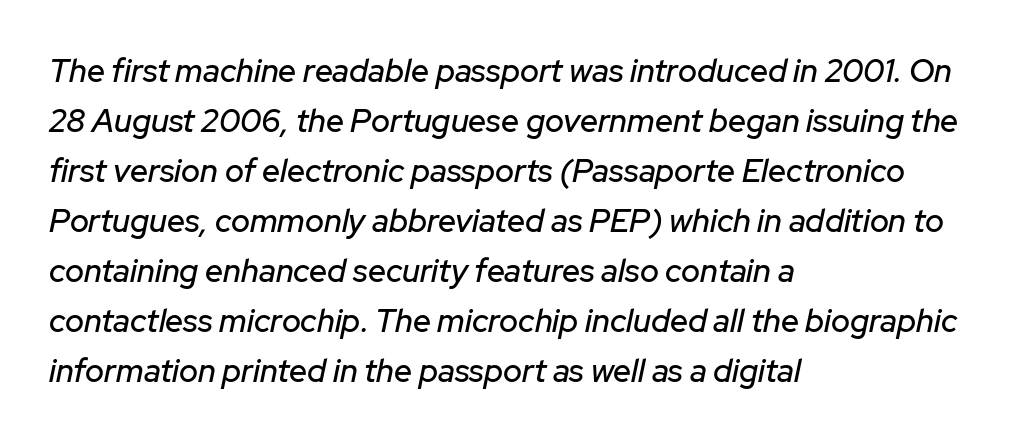
Style check: oblique. Vertical spacing — default. The baseline area is clear. This rendering leaves character spacing at its baseline value. Typeset ragged right — the left edge is the straight one.
